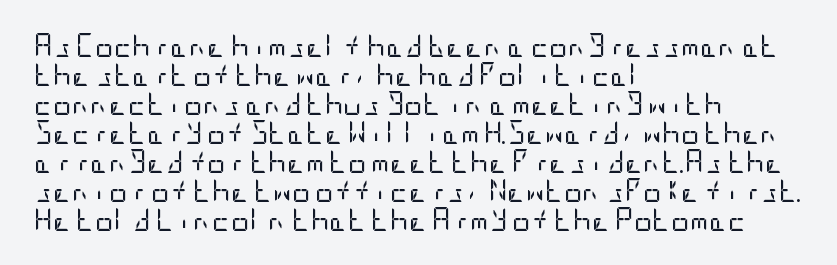
{"italic": "no", "bold": "no", "underline": "no", "align": "left", "line_spacing": "normal", "line_spacing_ratio": 1.26, "letter_spacing": "normal", "letter_spacing_em": 0.0, "glyph_px": 23}
